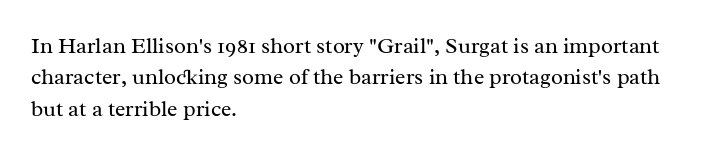
The line-height multiplier appears to be the usual default. The ragged edge is on the right, which tells us the setting is flush left. A typesetter would mark this as roman, not italic. This sample uses plain, unmodified letter spacing. No letter is thick-stroked: the sample isn't bold.
